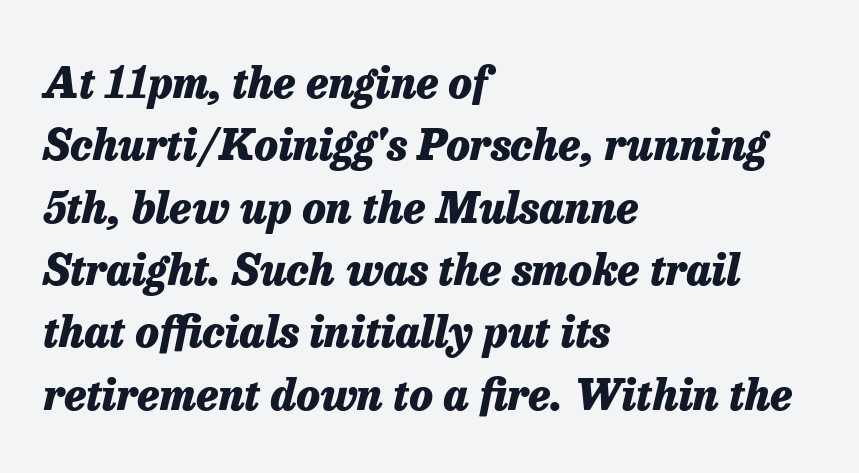
{"italic": "yes", "lean": "right", "slant_degrees": 13, "bold": "yes", "weight": "heavy", "width": "normal", "stroke_contrast": "low", "x_height": "medium", "monospaced": "no", "underline": "no", "align": "left", "line_spacing": "normal", "line_spacing_ratio": 1.45, "letter_spacing": "normal", "letter_spacing_em": 0.0, "glyph_px": 43}
